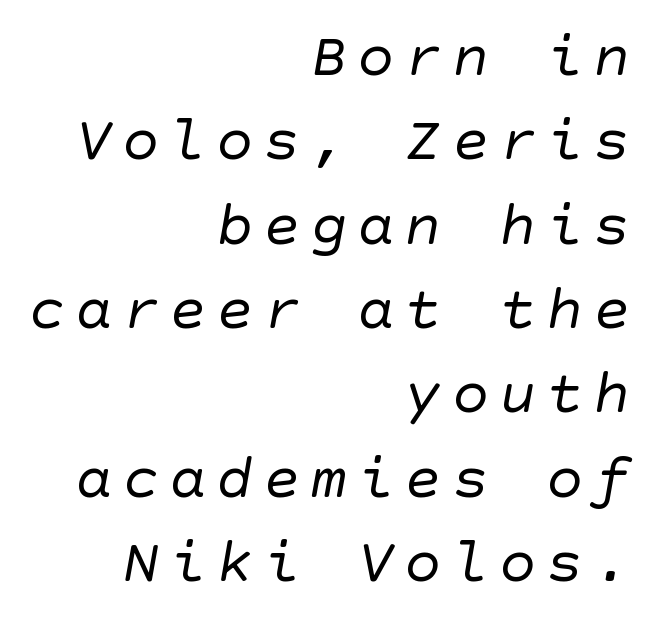
Q: Is the text bold? A: No.
Q: Is the typeface a serif or a sans-serif typeface? A: Sans-serif.
Q: Is the text underlined? A: No.
Q: How is the paragraph aligned? A: Right-aligned.
Q: Is the spacing between lines tight, normal or loose? A: Normal.
Q: Width (condensed, normal, or wide)? A: Normal.
Q: Stroke contrast? A: Low.
Q: x-height? A: Large.
